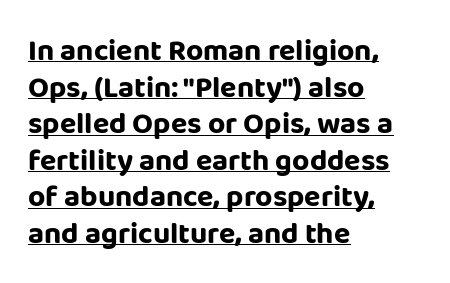
The image shows 30 px bold sans-serif type, upright; set left-aligned, line spacing 1.22x, normal letter spacing, underlined; low stroke contrast and a large x-height.
